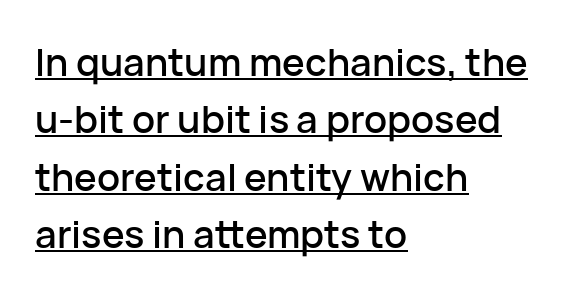
The image shows 38 px sans-serif type, upright; set left-aligned, normal line spacing (1.51x), normal letter spacing, underlined; low stroke contrast and a medium x-height.
